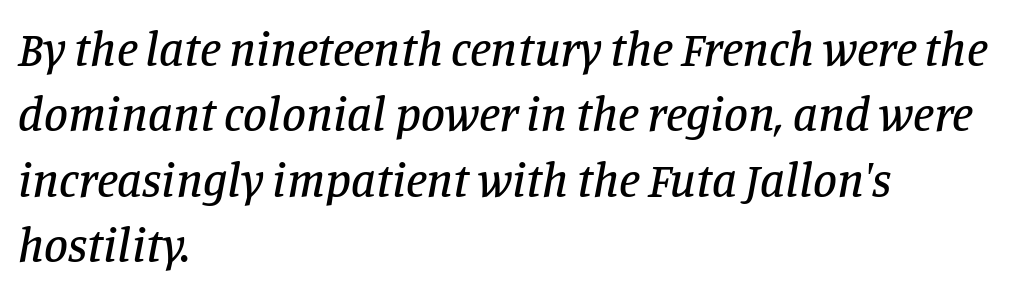
The image shows 48 px serif type, italic (leaning right); set left-aligned, normal line spacing (1.36x), normal letter spacing, not underlined; low stroke contrast and a large x-height.
